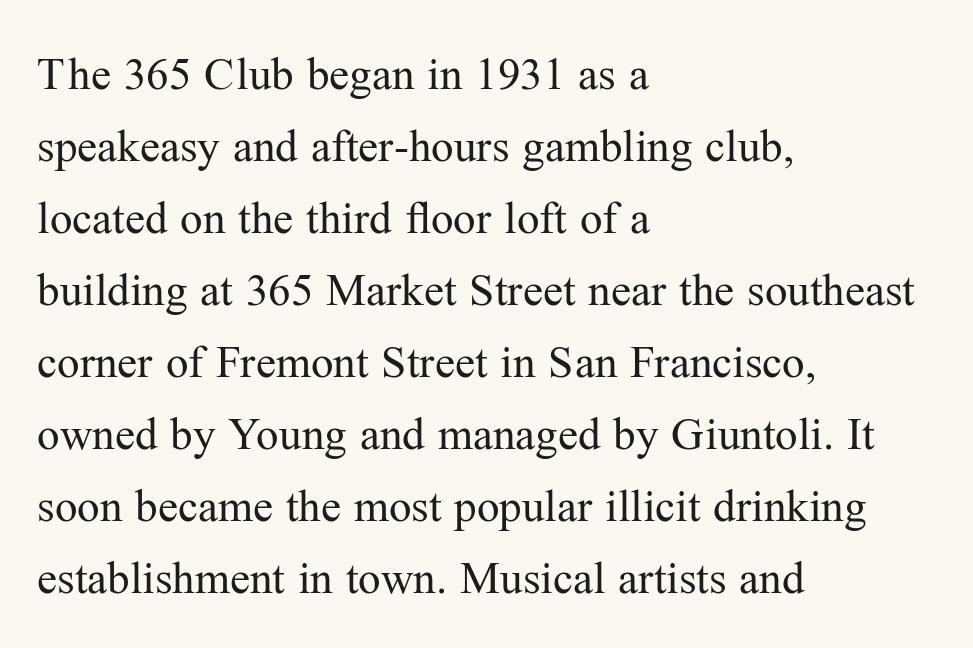
Q: Is the text bold? A: No.
Q: Is the text italic (slanted)? A: No, it is upright.
Q: Is the typeface a serif or a sans-serif typeface? A: Serif.
Q: Is the text underlined? A: No.
Q: How is the paragraph aligned? A: Left-aligned.
Q: Is the spacing between letters normal or unusually wide? A: Normal.
Q: Is the spacing between lines tight, normal or loose? A: Normal.
Q: Width (condensed, normal, or wide)? A: Normal.
Q: Stroke contrast? A: Medium.
Q: x-height? A: Medium.
Q: Monospaced? A: No.
